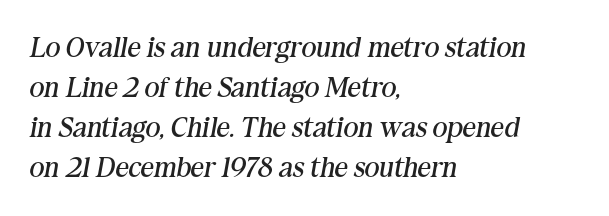
Horizontally, the lines are justified to the leading edge only. Stems here are at most as thick as an everyday book face. Note the varied advance widths — an 'i' is clearly narrower than an 'm'. The glyphs are unaccompanied by any horizontal stroke below them. Regarding leading, the lines here are spaced in the standard way. Observe the lean: these are italic letterforms.
